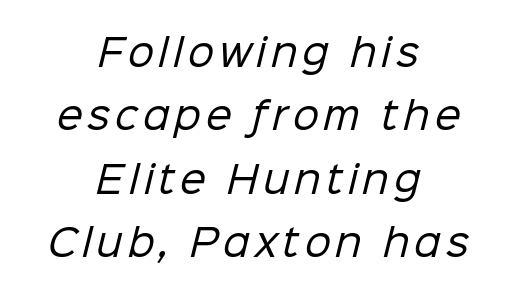
The image shows 37 px regular-weight sans-serif type; set centered, line spacing 1.71x, not underlined; low stroke contrast and a medium x-height.
